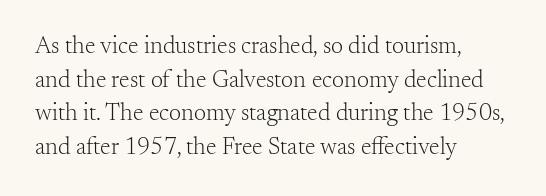
Does the copy run flush right? No — it runs flush left. Does extra space separate the letters? No, they use regular spacing. The letters look calm and open, with moderate or lighter stems. Beneath every word, the page is bare. Normally led — the rows are evenly, conventionally spaced.
